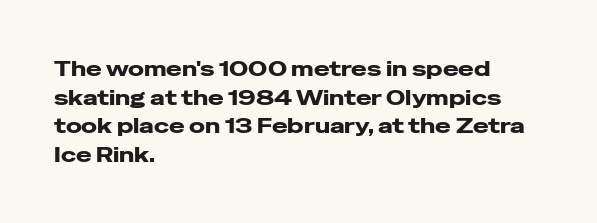
The image shows 21 px text type, upright; set left-aligned, normal line spacing (1.36x), normal letter spacing, not underlined.
